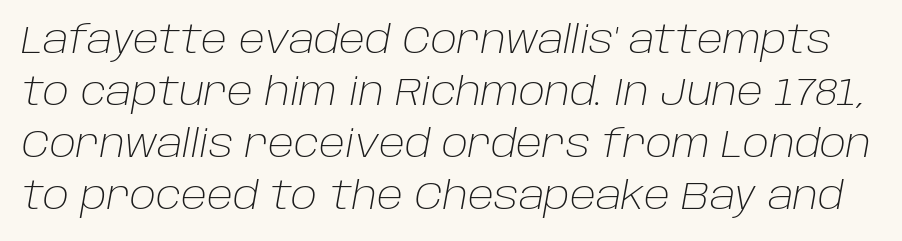
The image shows 39 px light type, italic (leaning right); set normal line spacing (1.33x), normal letter spacing, not underlined; low stroke contrast and a large x-height.
